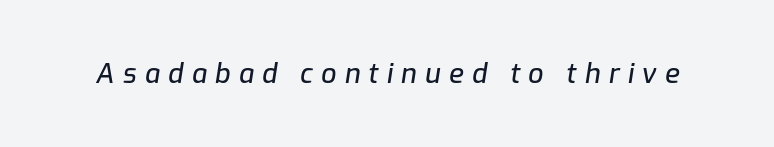
Just letters on the line, the space beneath them empty. The face used here has a pronounced slope to its letters. Tracking here is generous; glyphs stand well apart from one another.
